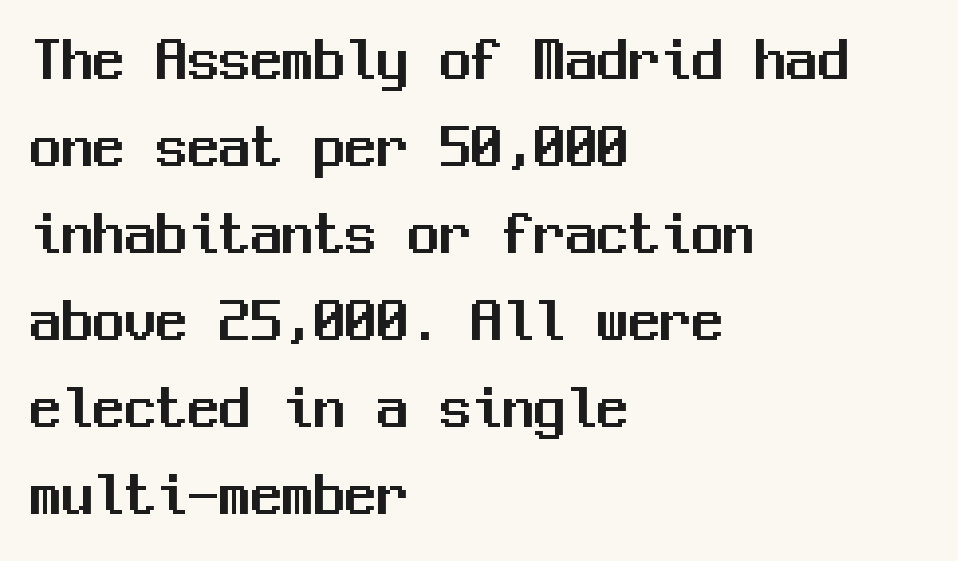
The glyphs in this specimen are sans serif. The string is rendered with underlining switched off. A classic flush-left, rag-right setting is used for this passage. Reading down the column, the eye jumps a familiar distance to each next line.
